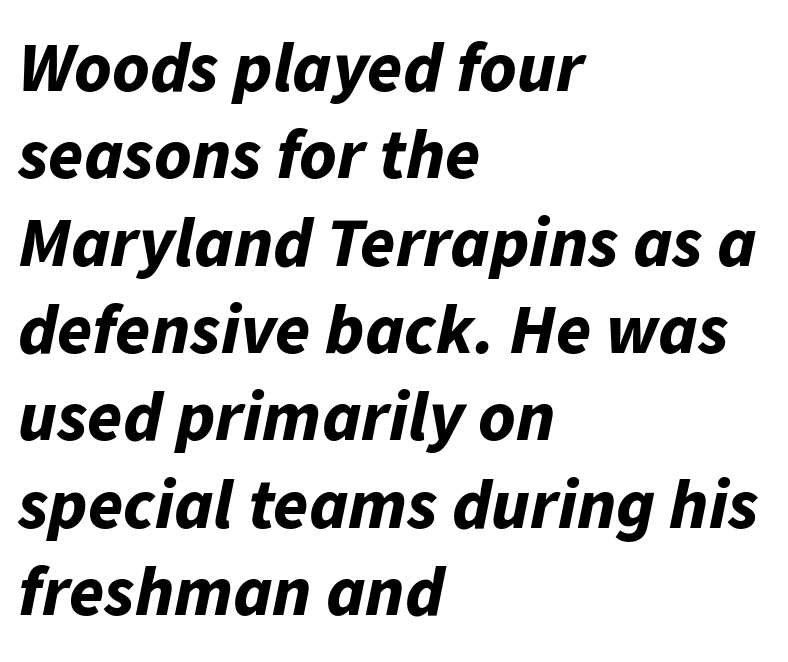
{"italic": "yes", "lean": "right", "slant_degrees": 11, "bold": "yes", "weight": "bold", "width": "normal", "stroke_contrast": "low", "x_height": "medium", "monospaced": "no", "underline": "no", "align": "left", "line_spacing_ratio": 1.23, "letter_spacing": "normal", "letter_spacing_em": 0.0, "glyph_px": 71}
